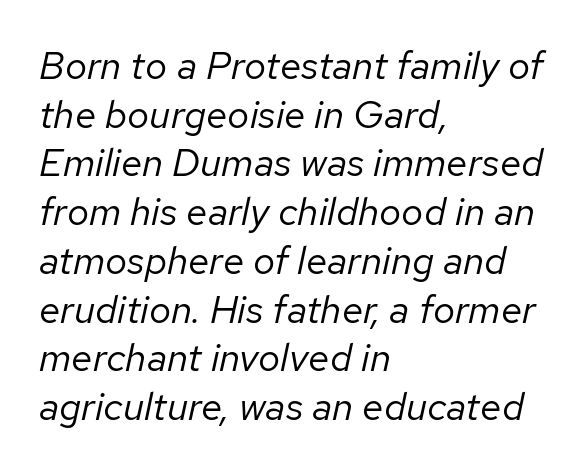
{"italic": "yes", "lean": "right", "slant_degrees": 12, "bold": "no", "weight": "regular", "width": "normal", "stroke_contrast": "low", "x_height": "medium", "monospaced": "no", "underline": "no", "align": "left", "line_spacing": "normal", "line_spacing_ratio": 1.25, "letter_spacing": "normal", "letter_spacing_em": 0.0, "glyph_px": 39}
